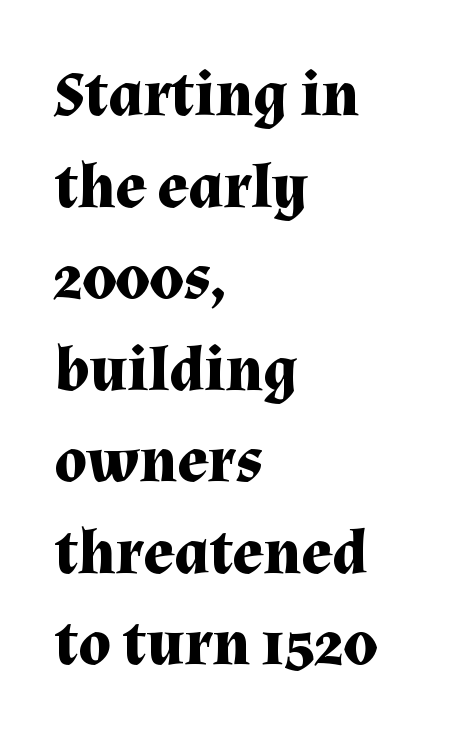
The image shows 64 px bold serif type, upright; set left-aligned, normal line spacing (1.43x), normal letter spacing, not underlined; medium stroke contrast and a medium x-height.
